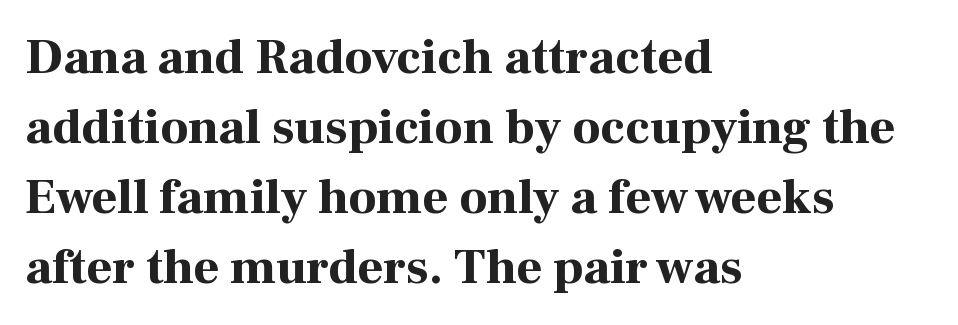
Q: Is the text bold? A: Yes.
Q: Is the text italic (slanted)? A: No, it is upright.
Q: Is the typeface a serif or a sans-serif typeface? A: Serif.
Q: Is the text underlined? A: No.
Q: How is the paragraph aligned? A: Left-aligned.
Q: Is the spacing between letters normal or unusually wide? A: Normal.
Q: Is the spacing between lines tight, normal or loose? A: Normal.
Q: Width (condensed, normal, or wide)? A: Normal.
Q: Stroke contrast? A: High.
Q: x-height? A: Medium.
Q: Monospaced? A: No.
